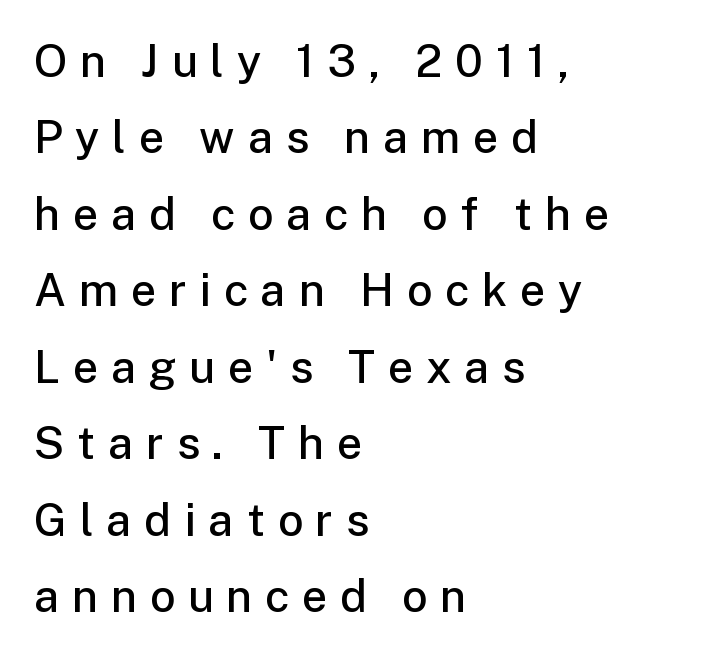
{"serif": "no", "italic": "no", "bold": "semi", "weight": "semibold", "width": "normal", "stroke_contrast": "low", "x_height": "medium", "monospaced": "no", "underline": "no", "align": "left", "line_spacing": "normal", "line_spacing_ratio": 1.7, "letter_spacing": "wide", "letter_spacing_em": 0.28, "glyph_px": 45}
